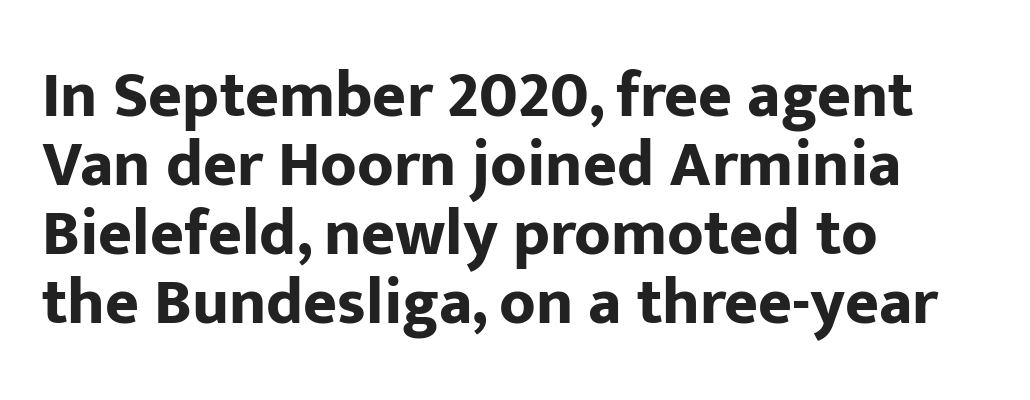
Q: Is the text bold? A: Yes.
Q: Is the text italic (slanted)? A: No, it is upright.
Q: Is the typeface a serif or a sans-serif typeface? A: Sans-serif.
Q: Is the text underlined? A: No.
Q: How is the paragraph aligned? A: Left-aligned.
Q: Is the spacing between letters normal or unusually wide? A: Normal.
Q: Is the spacing between lines tight, normal or loose? A: Tight.
Q: Width (condensed, normal, or wide)? A: Normal.
Q: Stroke contrast? A: Low.
Q: x-height? A: Medium.
Q: Monospaced? A: No.
